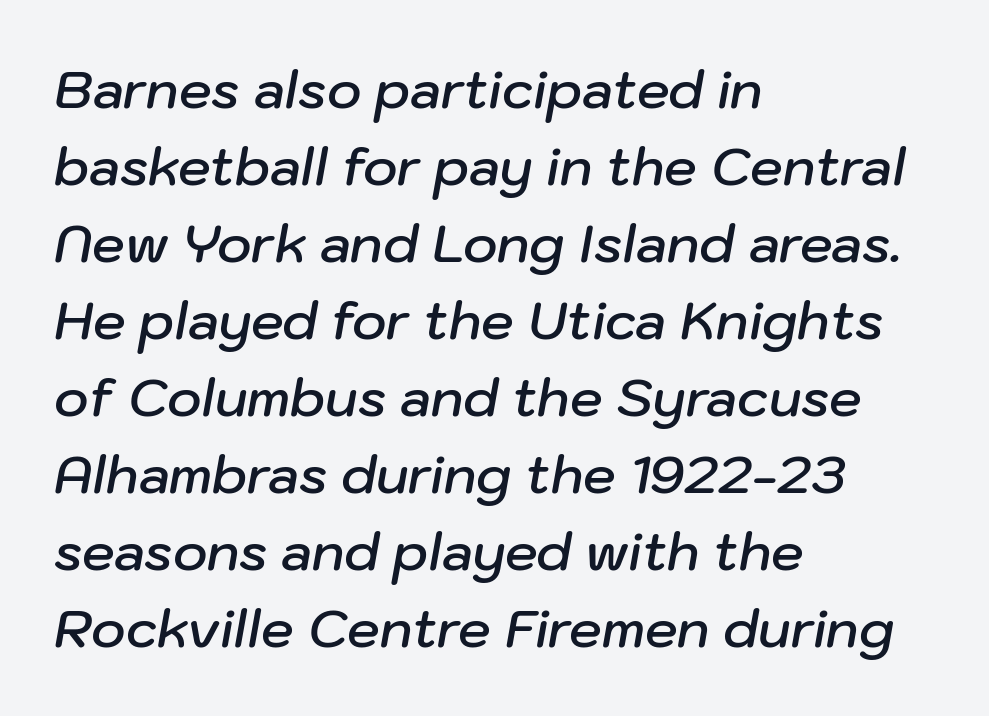
The image shows 52 px semibold type, italic (leaning right); set left-aligned, normal line spacing (1.48x), normal letter spacing, not underlined; low stroke contrast and a medium x-height.
